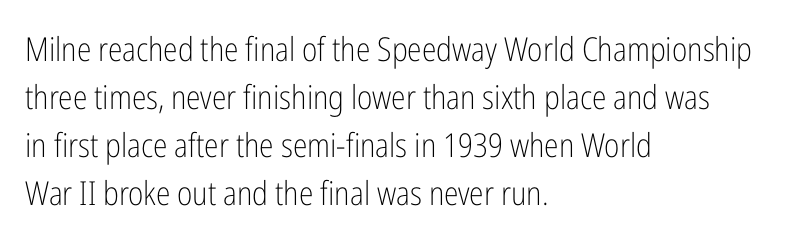
The image shows 33 px light, condensed sans-serif type, upright; set left-aligned, normal line spacing (1.45x), normal letter spacing, not underlined; low stroke contrast and a medium x-height.
